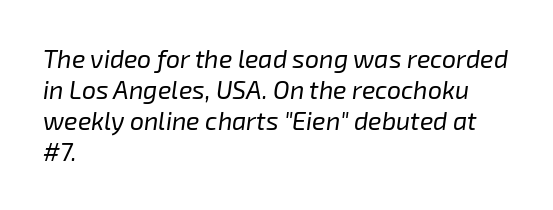
Honestly, there is no underline to notice here at all. The rag falls on the right side of this text block. It's the slanting kind of type. The characters are drawn with everyday or finer stroke widths. Nothing unusual about the tracking: characters are spaced as the font intends.
